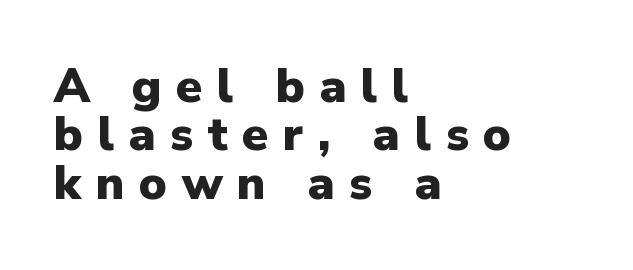
{"serif": "no", "italic": "no", "bold": "yes", "weight": "heavy", "width": "normal", "stroke_contrast": "low", "x_height": "medium", "monospaced": "no", "underline": "no", "align": "left", "line_spacing": "tight", "line_spacing_ratio": 1.03, "letter_spacing": "wide", "letter_spacing_em": 0.31, "glyph_px": 47}
